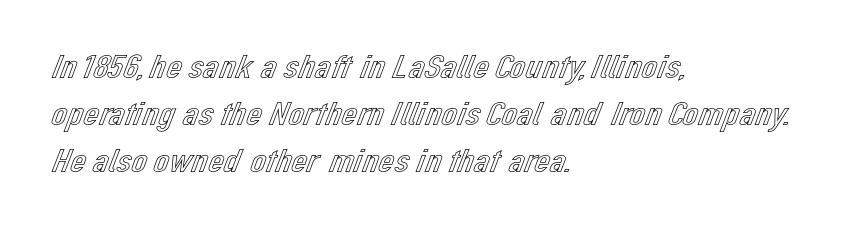
The passage shown has conventional tracking throughout. Honestly, the row spacing looks completely unremarkable. Just letters on the line, the space beneath them empty. The rendering uses natural spacing where letterforms have individual widths. The lines are quadded left.
